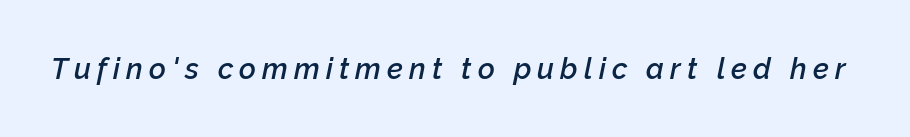
Loose tracking; the words dissolve into strings of separated letters. The letters are slanted; this is an italic face. The letters are semibold — heavier than regular but short of a full bold. The baseline area is clear. Each letter keeps its own natural width here, so spacing adapts to shape.
